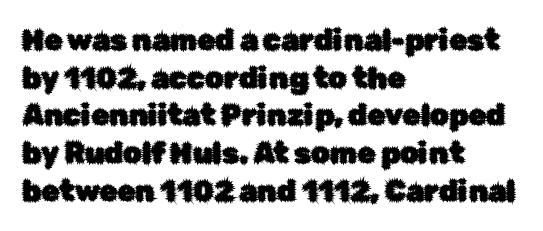
You could not count columns in this text — the font is proportionally spaced. The ragged edge is on the right, which tells us the setting is flush left. The typeface chosen for these lines omits serifs. Lines of text with bare space underneath.
